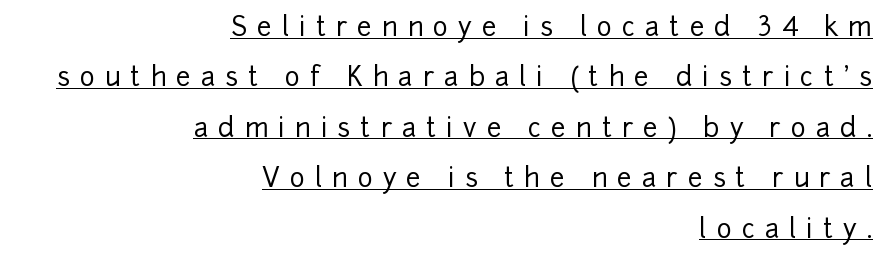
Has an underline been added? It has. The letters are spread apart with noticeably loose tracking. Does the copy run flush right? Yes — the right margin is perfectly even. A great deal of white space separates one row of letters from the next.
